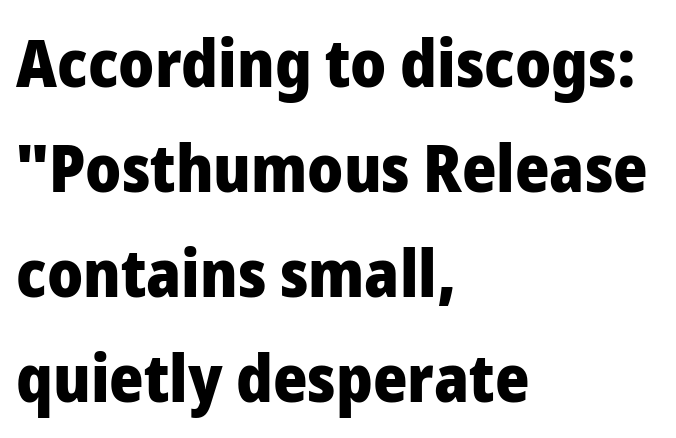
{"serif": "no", "italic": "no", "bold": "yes", "weight": "heavy", "width": "normal", "stroke_contrast": "low", "x_height": "medium", "monospaced": "no", "underline": "no", "align": "left", "line_spacing": "normal", "line_spacing_ratio": 1.59, "letter_spacing": "normal", "letter_spacing_em": 0.0, "glyph_px": 66}
